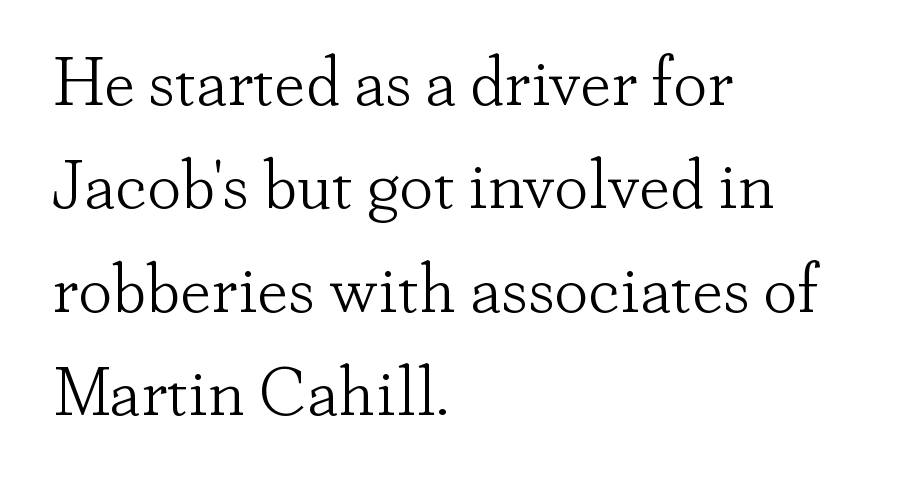
Q: Is the text bold? A: No.
Q: Is the text italic (slanted)? A: No, it is upright.
Q: Is the typeface a serif or a sans-serif typeface? A: Serif.
Q: Is the text underlined? A: No.
Q: How is the paragraph aligned? A: Left-aligned.
Q: Is the spacing between letters normal or unusually wide? A: Normal.
Q: Is the spacing between lines tight, normal or loose? A: Normal.
Q: Width (condensed, normal, or wide)? A: Normal.
Q: Stroke contrast? A: Low.
Q: x-height? A: Small.
Q: Monospaced? A: No.
